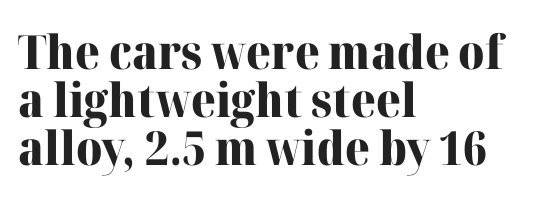
Notice how thick the strokes are: this is what a full bold looks like. A student would call this left alignment; a typographer would say flush left, rag right. One glance says dense: line gaps are narrower than usual. The string is rendered with underlining switched off. These lines keep a tight, regular rhythm from letter to letter.
